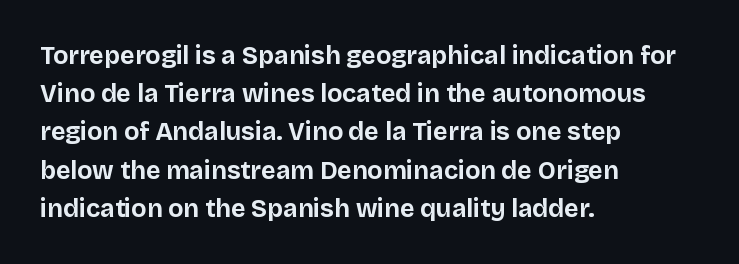
{"italic": "no", "bold": "yes", "underline": "no", "align": "left", "line_spacing": "normal", "line_spacing_ratio": 1.53, "letter_spacing": "normal", "letter_spacing_em": 0.0, "glyph_px": 25}
